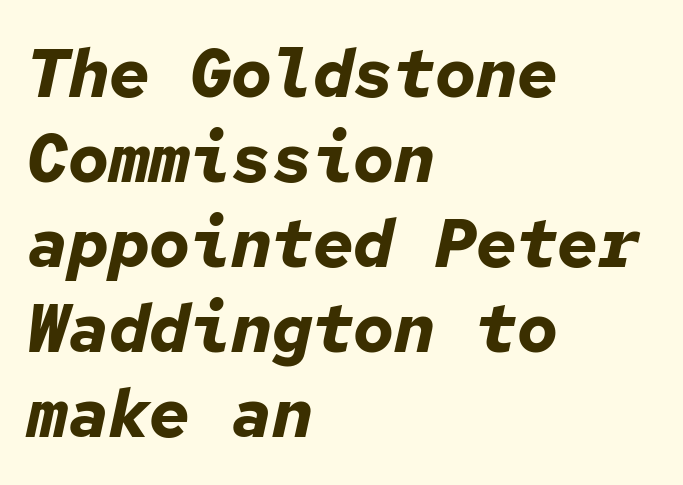
{"italic": "yes", "lean": "right", "slant_degrees": 12, "bold": "yes", "weight": "bold", "width": "normal", "stroke_contrast": "low", "x_height": "medium", "monospaced": "yes", "underline": "no", "align": "left", "line_spacing": "normal", "line_spacing_ratio": 1.25, "letter_spacing": "normal", "letter_spacing_em": 0.0, "glyph_px": 68}
